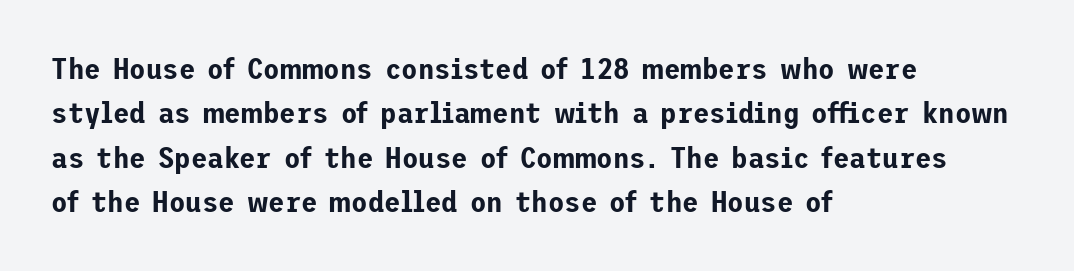
{"serif": "no", "italic": "no", "width": "normal", "stroke_contrast": "low", "x_height": "medium", "underline": "no", "align": "left", "line_spacing": "normal", "line_spacing_ratio": 1.48, "letter_spacing": "normal", "letter_spacing_em": 0.0, "glyph_px": 30}
